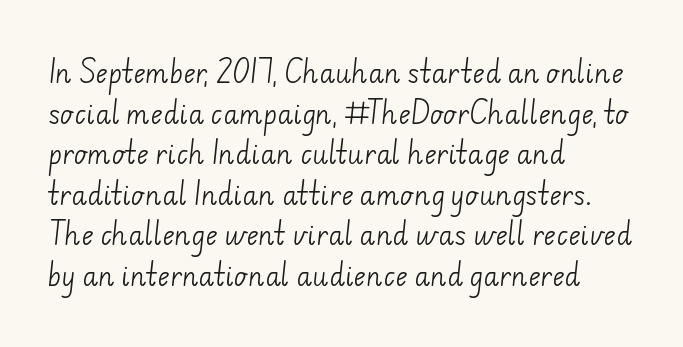
Q: Is the text bold? A: No.
Q: Is the text underlined? A: No.
Q: How is the paragraph aligned? A: Left-aligned.
Q: Is the spacing between letters normal or unusually wide? A: Normal.
Q: Is the spacing between lines tight, normal or loose? A: Normal.
